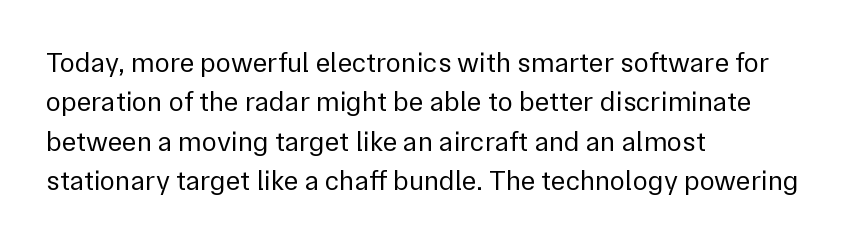
Q: Is the text bold? A: No.
Q: Is the text italic (slanted)? A: No, it is upright.
Q: Is the typeface a serif or a sans-serif typeface? A: Sans-serif.
Q: Is the text underlined? A: No.
Q: How is the paragraph aligned? A: Left-aligned.
Q: Is the spacing between letters normal or unusually wide? A: Normal.
Q: Is the spacing between lines tight, normal or loose? A: Normal.
Q: Width (condensed, normal, or wide)? A: Normal.
Q: x-height? A: Medium.
Q: Monospaced? A: No.
